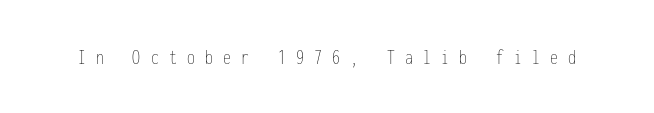
Q: Is the text bold? A: No.
Q: Is the text italic (slanted)? A: No, it is upright.
Q: Is the text underlined? A: No.
Q: Is the spacing between letters normal or unusually wide? A: Unusually wide.
